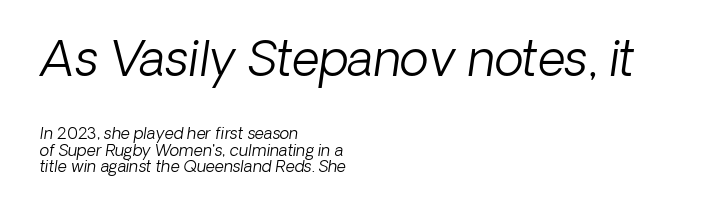
The image shows 48 px light type, italic (leaning right); set left-aligned, tight line spacing (1.02x), normal letter spacing, not underlined; the first (top) block is 3.0x larger; low stroke contrast and a medium x-height.
